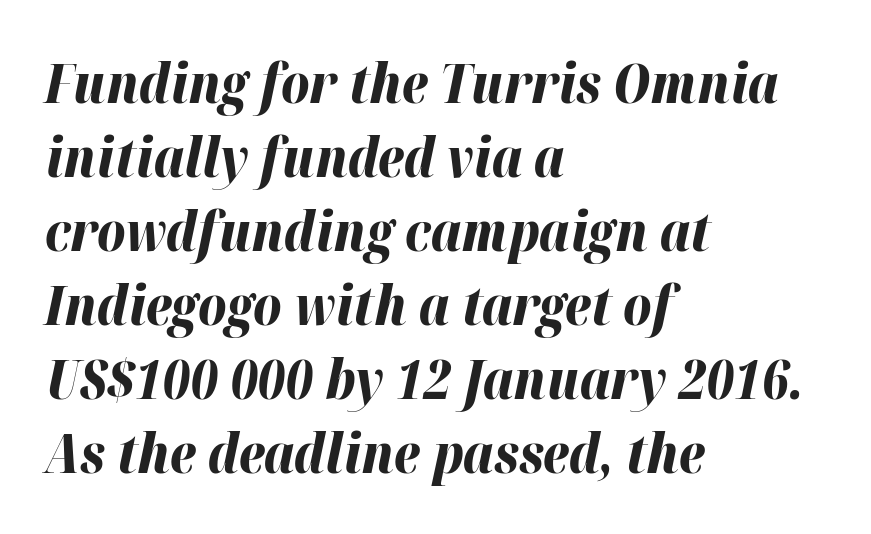
Q: Is the text bold? A: Yes.
Q: Is the text italic (slanted)? A: Yes, it leans right by about 12 degrees.
Q: Is the text underlined? A: No.
Q: How is the paragraph aligned? A: Left-aligned.
Q: Is the spacing between letters normal or unusually wide? A: Normal.
Q: Is the spacing between lines tight, normal or loose? A: Normal.
Q: Width (condensed, normal, or wide)? A: Normal.
Q: Stroke contrast? A: High.
Q: x-height? A: Medium.
Q: Monospaced? A: No.
